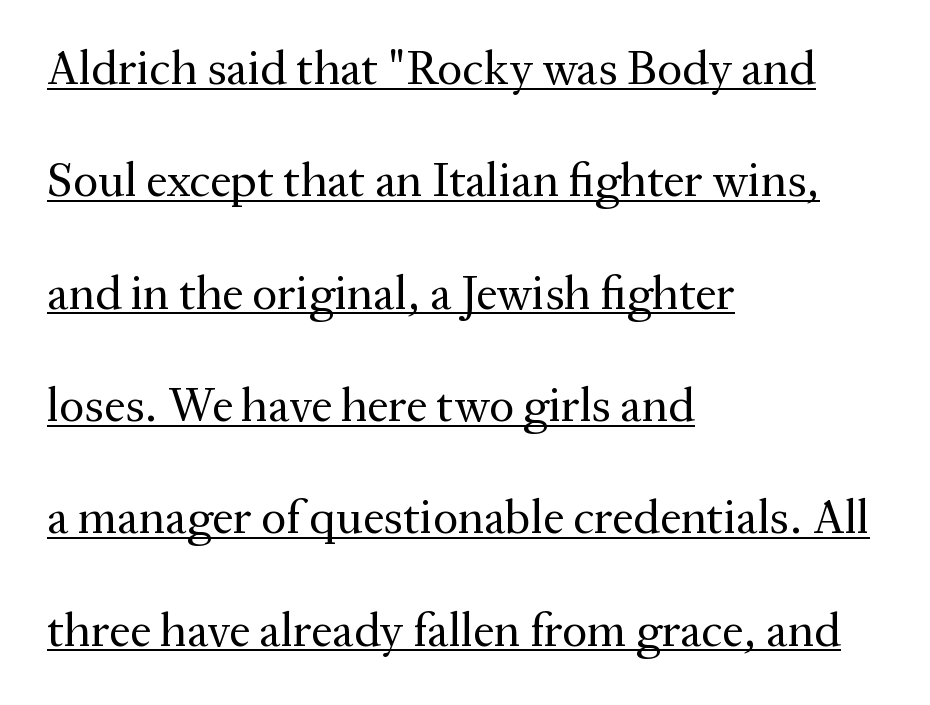
The image shows 48 px regular-weight serif type, upright; set left-aligned, loose line spacing (2.34x), normal letter spacing, underlined; medium stroke contrast and a medium x-height.
